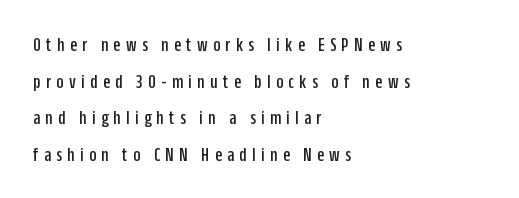
{"italic": "no", "underline": "no", "align": "left", "line_spacing_ratio": 1.83, "letter_spacing": "wide", "letter_spacing_em": 0.27, "glyph_px": 20}
